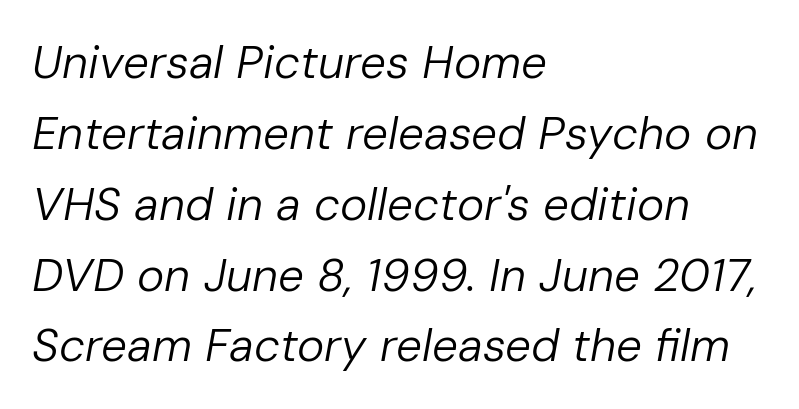
The image shows 46 px regular-weight type, italic (leaning right); set left-aligned, normal line spacing (1.54x), normal letter spacing, not underlined; low stroke contrast and a medium x-height.
